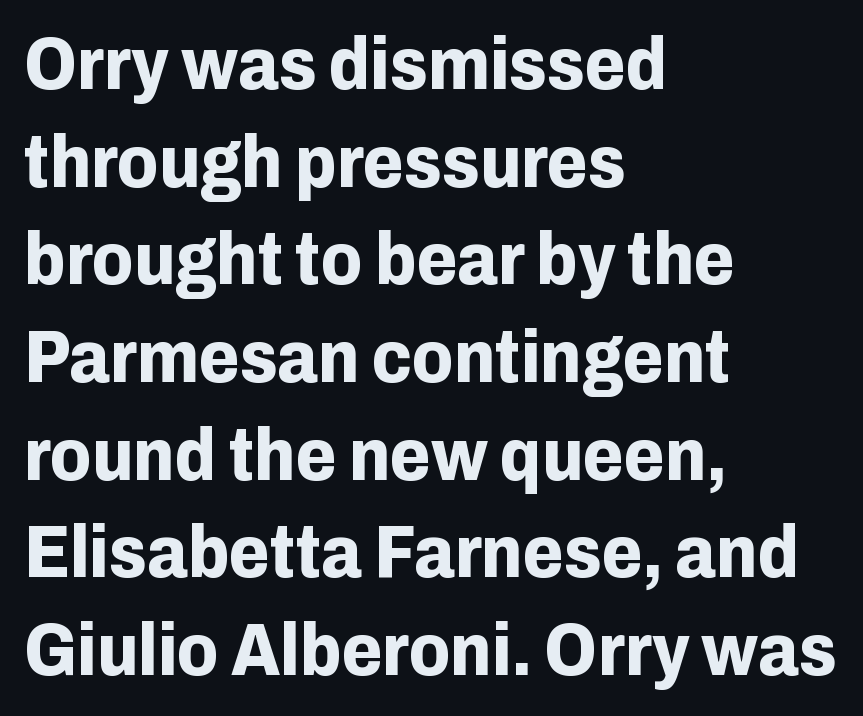
The image shows 74 px bold sans-serif type, upright; set left-aligned, normal line spacing (1.32x), normal letter spacing, not underlined; low stroke contrast and a medium x-height.
